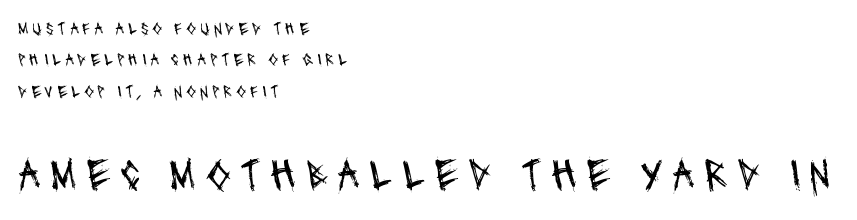
The image shows 45 px regular-weight, condensed sans-serif type; set left-aligned, line spacing 1.75x, unusually wide letter spacing (+0.2 em), not underlined; the second (bottom) block is 2.5x larger; medium stroke contrast and a large x-height.
